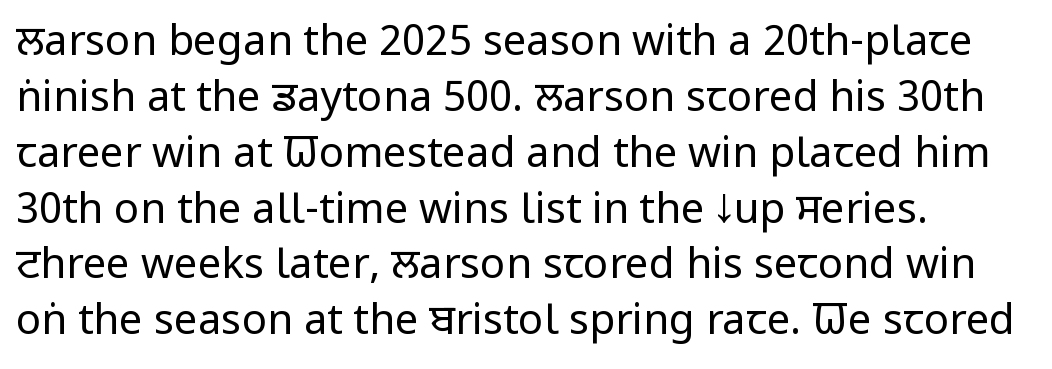
{"serif": "no", "italic": "no", "bold": "no", "weight": "regular", "width": "condensed", "stroke_contrast": "low", "x_height": "large", "monospaced": "no", "underline": "no", "align": "left", "line_spacing": "normal", "line_spacing_ratio": 1.33, "letter_spacing": "normal", "letter_spacing_em": 0.0, "glyph_px": 42}
